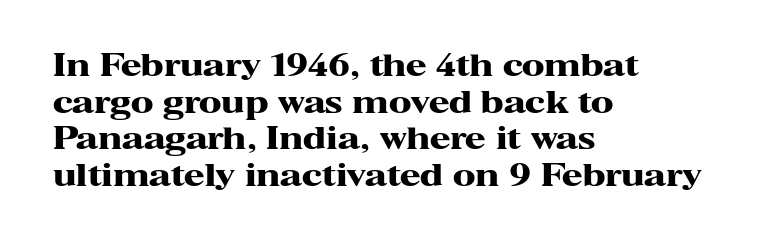
Q: Is the text bold? A: Yes.
Q: Is the text italic (slanted)? A: No, it is upright.
Q: Is the typeface a serif or a sans-serif typeface? A: Serif.
Q: Is the text underlined? A: No.
Q: How is the paragraph aligned? A: Left-aligned.
Q: Is the spacing between letters normal or unusually wide? A: Normal.
Q: Width (condensed, normal, or wide)? A: Wide.
Q: Stroke contrast? A: High.
Q: x-height? A: Medium.
Q: Monospaced? A: No.
